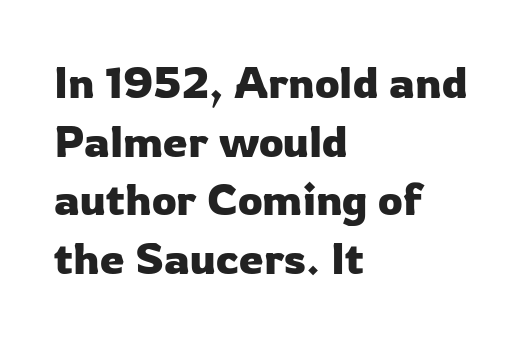
The image shows 44 px sans-serif type, upright; set left-aligned, normal line spacing (1.33x), normal letter spacing, not underlined; low stroke contrast and a medium x-height.
